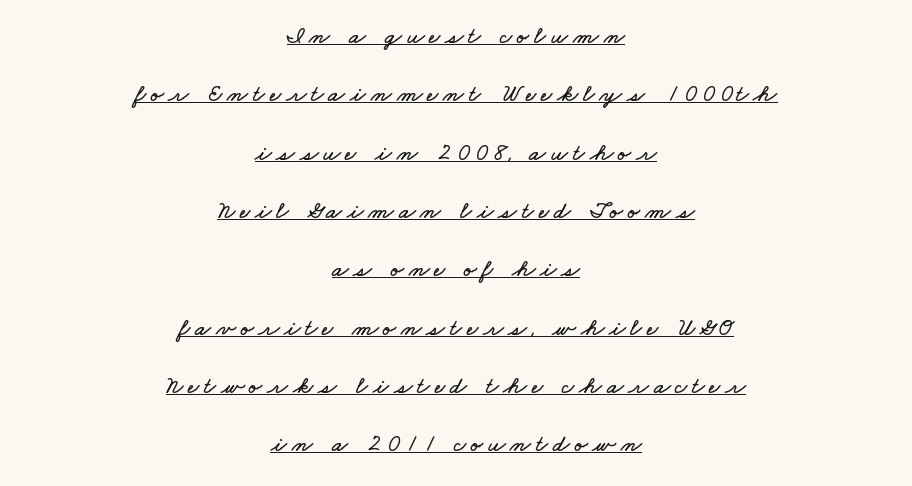
{"underline": "yes", "align": "center", "line_spacing": "loose", "line_spacing_ratio": 2.43, "letter_spacing": "wide", "letter_spacing_em": 0.2, "glyph_px": 24}
